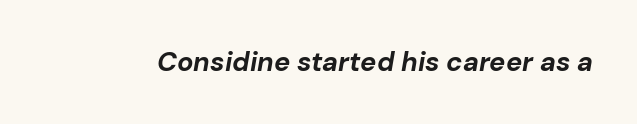
Nobody drew a line under any word here. These lines were composed using italics. This is heavy type, rendered in bold. Letter spacing: default.
